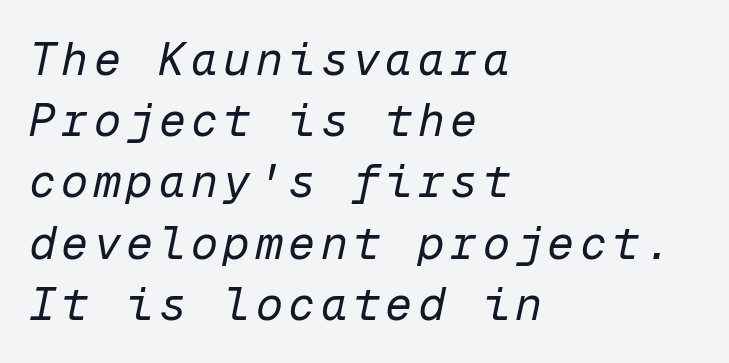
{"italic": "yes", "lean": "right", "slant_degrees": 12, "bold": "no", "weight": "regular", "width": "normal", "stroke_contrast": "low", "x_height": "medium", "monospaced": "yes", "underline": "no", "align": "left", "line_spacing": "normal", "line_spacing_ratio": 1.36, "glyph_px": 45}
